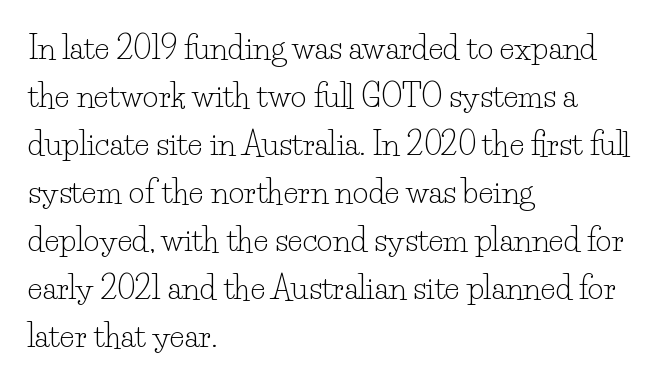
The image shows 31 px light serif type, upright; set left-aligned, normal line spacing (1.55x), normal letter spacing, not underlined; low stroke contrast and a small x-height.
